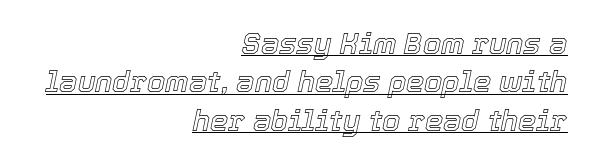
Q: Is the text italic (slanted)? A: Yes, it leans right by about 12 degrees.
Q: Is the text underlined? A: Yes.
Q: How is the paragraph aligned? A: Right-aligned.
Q: Is the spacing between letters normal or unusually wide? A: Normal.
Q: Is the spacing between lines tight, normal or loose? A: Normal.
Q: Width (condensed, normal, or wide)? A: Normal.
Q: x-height? A: Medium.
Q: Monospaced? A: No.
